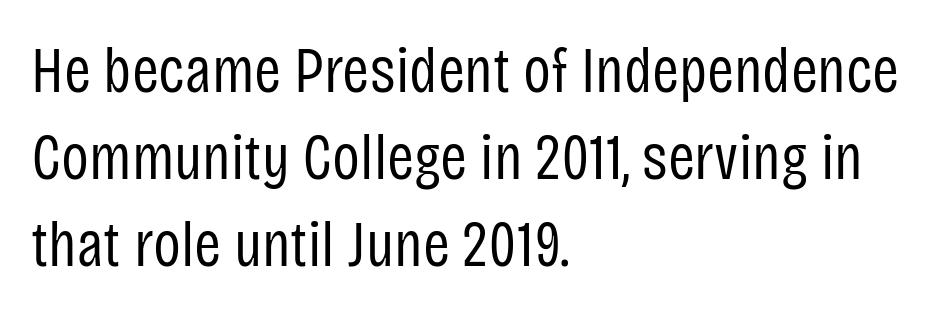
{"serif": "no", "italic": "no", "bold": "no", "weight": "regular", "width": "condensed", "stroke_contrast": "low", "x_height": "large", "monospaced": "no", "underline": "no", "align": "left", "line_spacing": "normal", "line_spacing_ratio": 1.34, "letter_spacing": "normal", "letter_spacing_em": 0.0, "glyph_px": 65}
